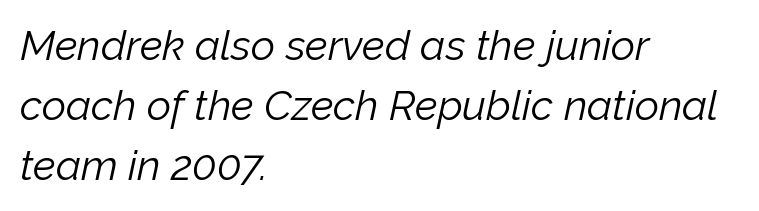
{"italic": "yes", "lean": "right", "slant_degrees": 12, "bold": "no", "weight": "light", "width": "normal", "stroke_contrast": "low", "x_height": "medium", "monospaced": "no", "underline": "no", "align": "left", "line_spacing": "normal", "line_spacing_ratio": 1.43, "letter_spacing": "normal", "letter_spacing_em": 0.0, "glyph_px": 42}
